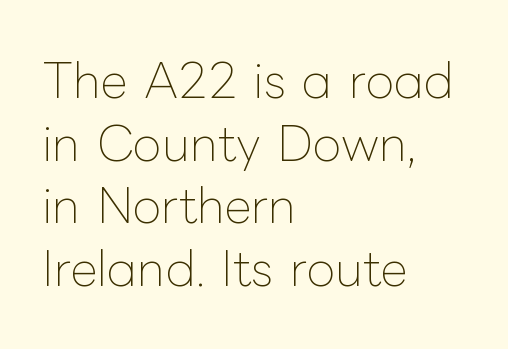
Q: Is the text bold? A: No.
Q: Is the text italic (slanted)? A: No, it is upright.
Q: Is the text underlined? A: No.
Q: How is the paragraph aligned? A: Left-aligned.
Q: Is the spacing between letters normal or unusually wide? A: Normal.
Q: Is the spacing between lines tight, normal or loose? A: Normal.
Q: Width (condensed, normal, or wide)? A: Normal.
Q: Stroke contrast? A: Low.
Q: x-height? A: Medium.
Q: Monospaced? A: No.
